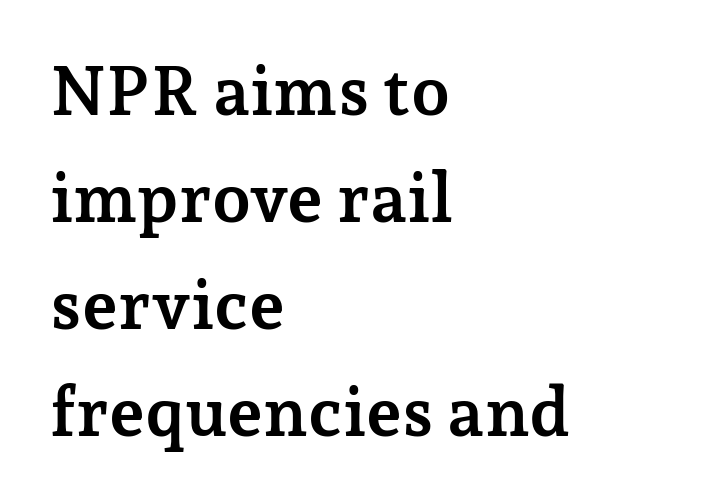
The compositor pushed each line to the left boundary. A typesetter would call this zero additional tracking. This rendering features lettering with no underline. Old-style or modern, the face here clearly has serifs. The rendering uses a moderate line-height, typical for paragraphs.
